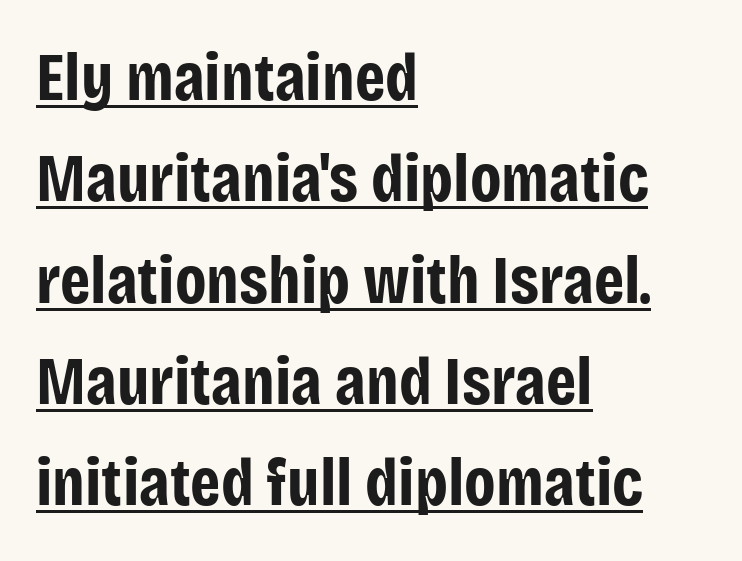
The image shows 68 px bold, condensed sans-serif type, upright; set left-aligned, normal line spacing (1.49x), normal letter spacing, underlined; low stroke contrast and a large x-height.
